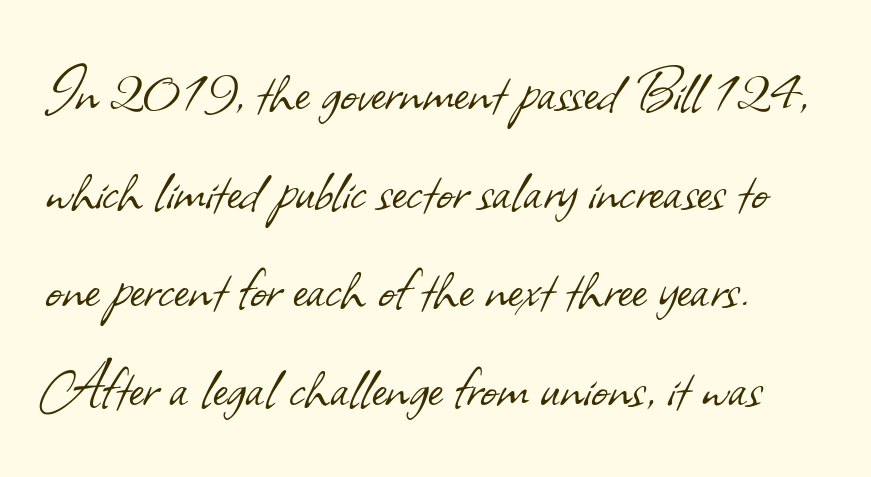
The image shows 70 px light sans-serif type; set normal line spacing (1.41x), normal letter spacing, not underlined; low stroke contrast and a small x-height.
